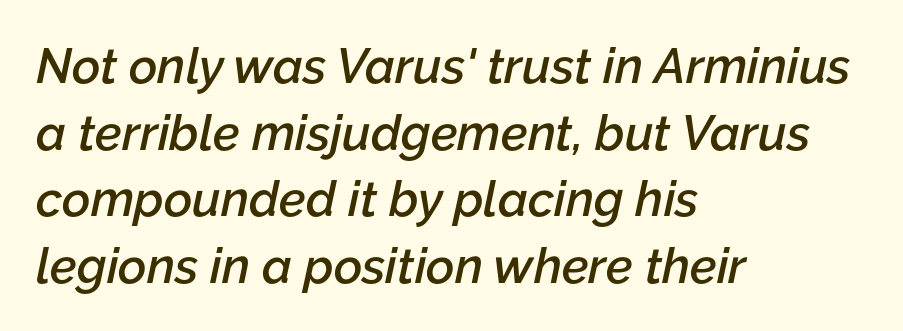
The image shows 49 px semibold type, italic (leaning right); set left-aligned, normal line spacing (1.36x), normal letter spacing, not underlined; low stroke contrast and a medium x-height.
